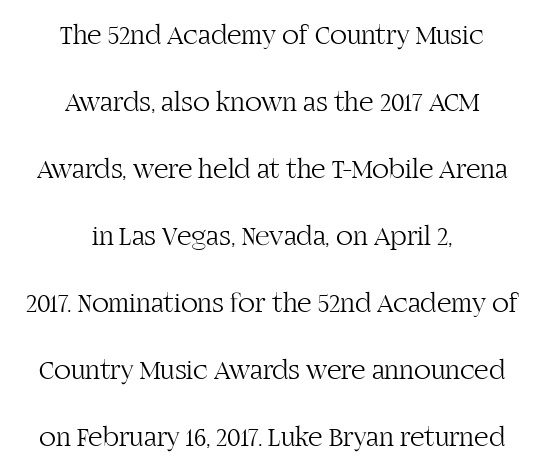
{"serif": "yes", "italic": "no", "bold": "no", "weight": "light", "width": "normal", "stroke_contrast": "high", "x_height": "large", "monospaced": "no", "underline": "no", "align": "center", "line_spacing": "loose", "line_spacing_ratio": 2.39, "letter_spacing": "normal", "letter_spacing_em": 0.0, "glyph_px": 28}
